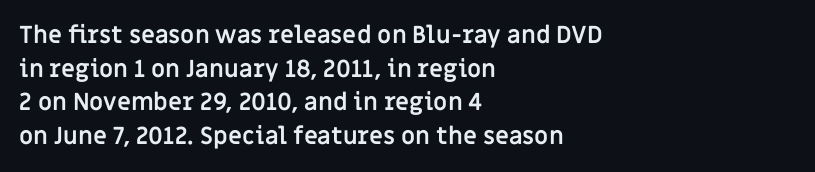
{"italic": "no", "bold": "yes", "underline": "no", "align": "left", "line_spacing": "normal", "line_spacing_ratio": 1.4, "letter_spacing": "normal", "letter_spacing_em": 0.0, "glyph_px": 24}
